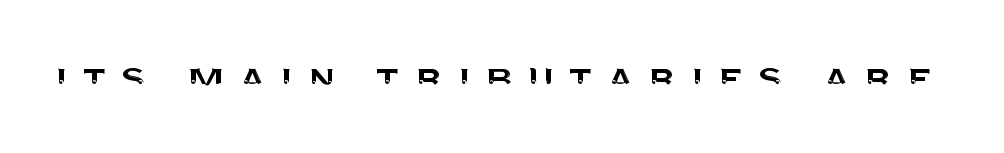
The image shows 45 px sans-serif type, upright; set unusually wide letter spacing (+0.3 em), not underlined; medium stroke contrast and a large x-height.
